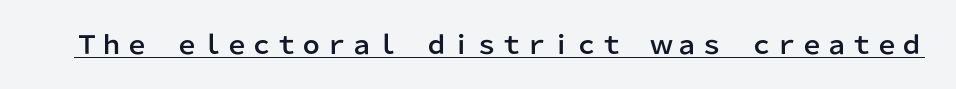
{"italic": "no", "underline": "yes", "letter_spacing": "normal", "letter_spacing_em": 0.0, "glyph_px": 25}
